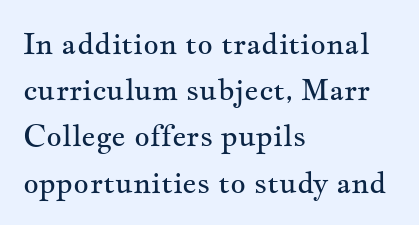
{"serif": "yes", "italic": "no", "bold": "no", "weight": "regular", "width": "wide", "stroke_contrast": "medium", "x_height": "small", "monospaced": "no", "underline": "no", "align": "left", "line_spacing": "normal", "line_spacing_ratio": 1.54, "letter_spacing": "normal", "letter_spacing_em": 0.0, "glyph_px": 30}
